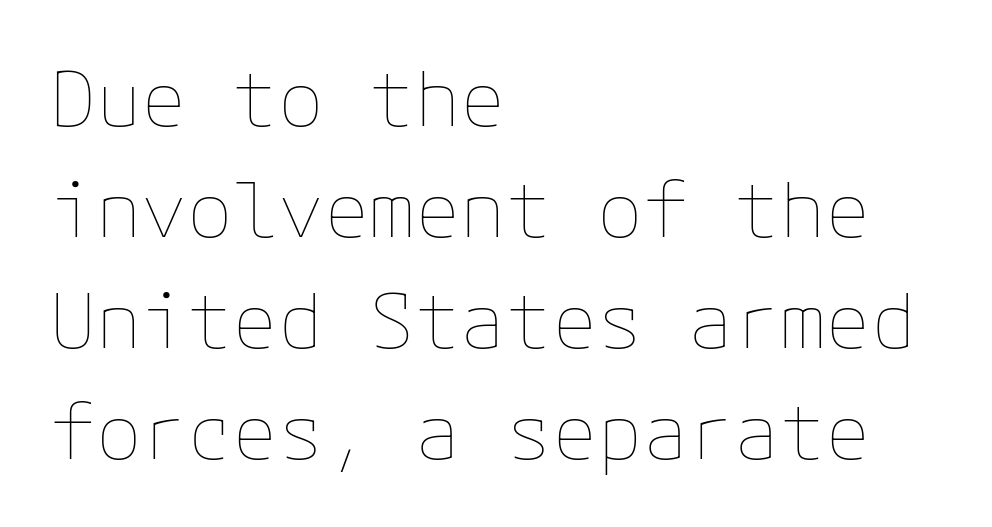
One-word summary of the alignment: left. The face used here is rendered with its standard letterfit. Reading down the column, the eye jumps a familiar distance to each next line. It's the straight-up-and-down kind of type. The face looks like a standard text weight, possibly lighter.
